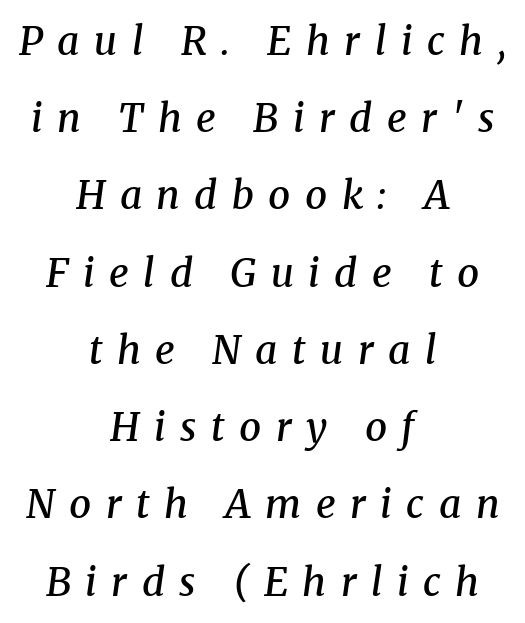
The image shows 39 px semibold serif type, italic (leaning right); set centered, loose line spacing (1.98x), unusually wide letter spacing (+0.37 em), not underlined; medium stroke contrast and a medium x-height.
